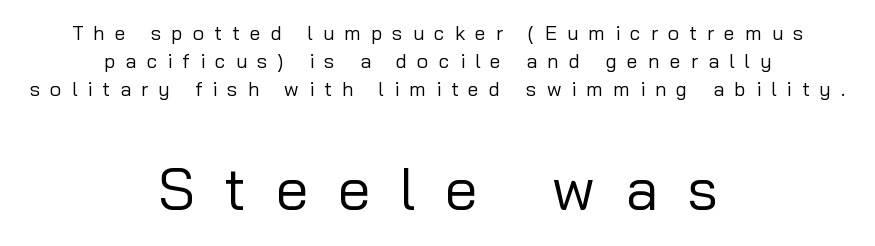
A typesetter would call this heavily tracked-out type. A typesetter would call this proportional, since set widths differ per character. The typesetter chose a symmetrical, centered arrangement here. These lines are composed in type without serifs.
